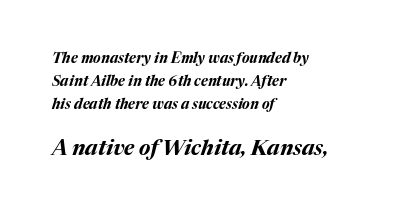
The passage is arranged the way most books set body copy — flush left. Its strokes are broad and dark, the hallmark of bold type. One glance says typical: line gaps are just what's usual. These lines keep a tight, regular rhythm from letter to letter. The passage shown leans; its letterforms are oblique. This rendering features lettering with no underline.
